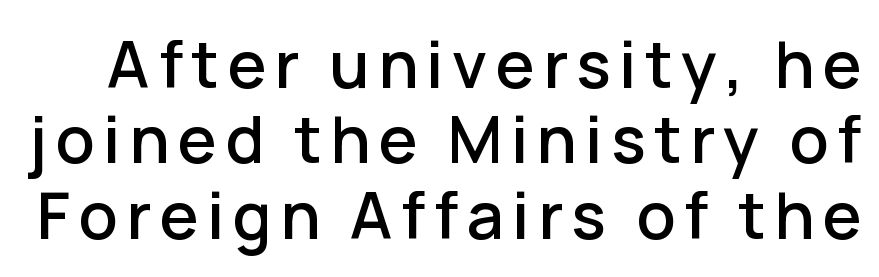
{"serif": "no", "italic": "no", "width": "normal", "stroke_contrast": "low", "x_height": "medium", "monospaced": "no", "underline": "no", "line_spacing_ratio": 1.16, "glyph_px": 65}
